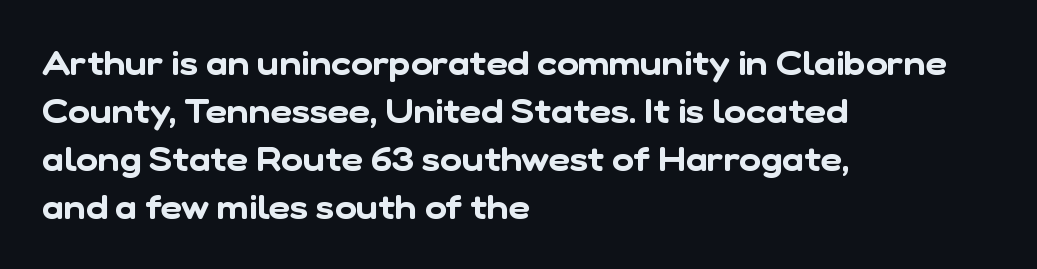
Q: Is the typeface a serif or a sans-serif typeface? A: Sans-serif.
Q: Is the text underlined? A: No.
Q: How is the paragraph aligned? A: Left-aligned.
Q: Is the spacing between letters normal or unusually wide? A: Normal.
Q: Is the spacing between lines tight, normal or loose? A: Normal.
Q: Width (condensed, normal, or wide)? A: Normal.
Q: Stroke contrast? A: Low.
Q: x-height? A: Medium.
Q: Monospaced? A: No.
